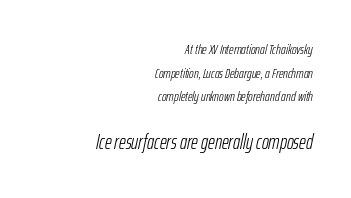
Q: Is the text bold? A: No.
Q: Is the text italic (slanted)? A: Yes, it leans right by about 12 degrees.
Q: Is the text underlined? A: No.
Q: How is the paragraph aligned? A: Right-aligned.
Q: Is the spacing between letters normal or unusually wide? A: Normal.
Q: Is the spacing between lines tight, normal or loose? A: Normal.
Q: Which block of text is set in a larger size, the first (top) or the second (bottom)? A: The second (bottom) one.
